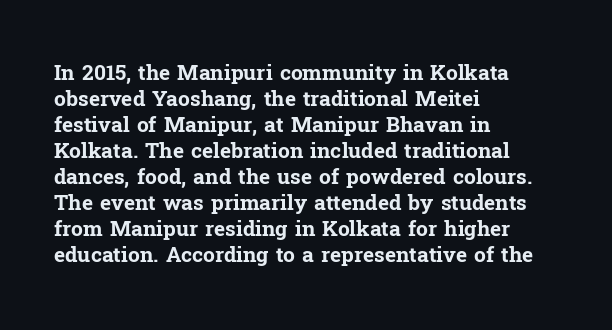
{"italic": "no", "bold": "yes", "underline": "no", "align": "left", "line_spacing_ratio": 1.24, "letter_spacing": "normal", "letter_spacing_em": 0.0, "glyph_px": 21}
